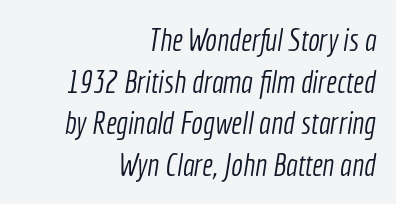
{"serif": "no", "bold": "no", "weight": "light", "width": "condensed", "x_height": "medium", "monospaced": "no", "underline": "no", "align": "right", "line_spacing": "normal", "line_spacing_ratio": 1.34, "letter_spacing": "normal", "letter_spacing_em": 0.0, "glyph_px": 31}
